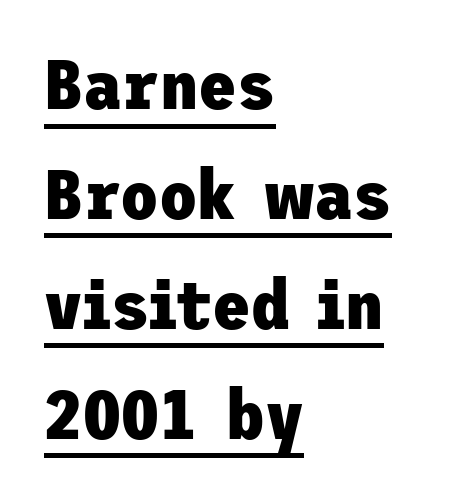
{"serif": "no", "italic": "no", "bold": "yes", "weight": "heavy", "width": "normal", "stroke_contrast": "low", "x_height": "medium", "underline": "yes", "align": "left", "line_spacing": "normal", "line_spacing_ratio": 1.57, "letter_spacing": "normal", "letter_spacing_em": 0.0, "glyph_px": 70}
